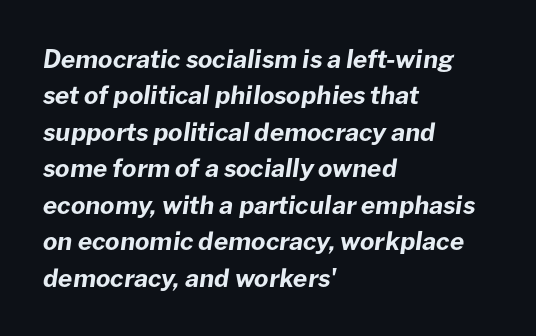
The image shows 25 px bold type, italic (leaning right); set left-aligned, normal line spacing (1.46x), normal letter spacing, not underlined.
